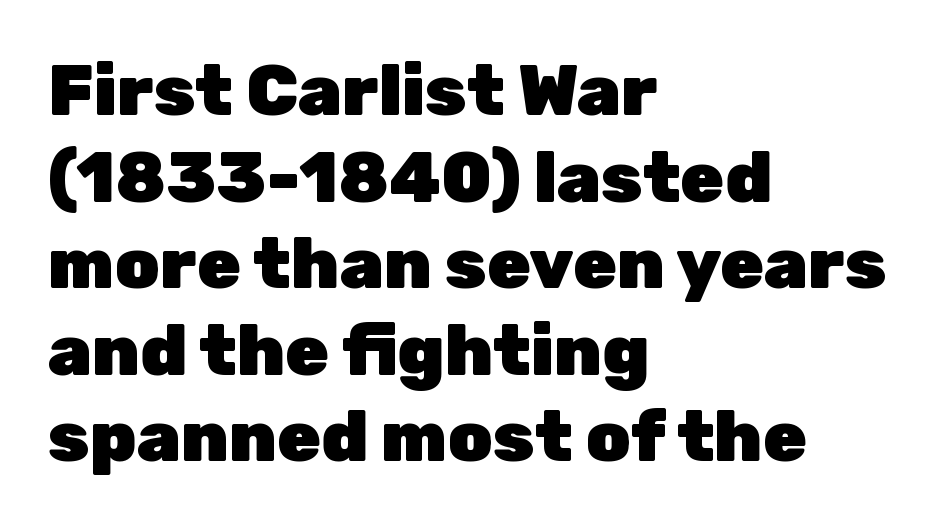
{"serif": "no", "italic": "no", "bold": "yes", "weight": "heavy", "width": "normal", "stroke_contrast": "low", "x_height": "medium", "monospaced": "no", "underline": "no", "align": "left", "line_spacing_ratio": 1.22, "letter_spacing": "normal", "letter_spacing_em": 0.0, "glyph_px": 71}
